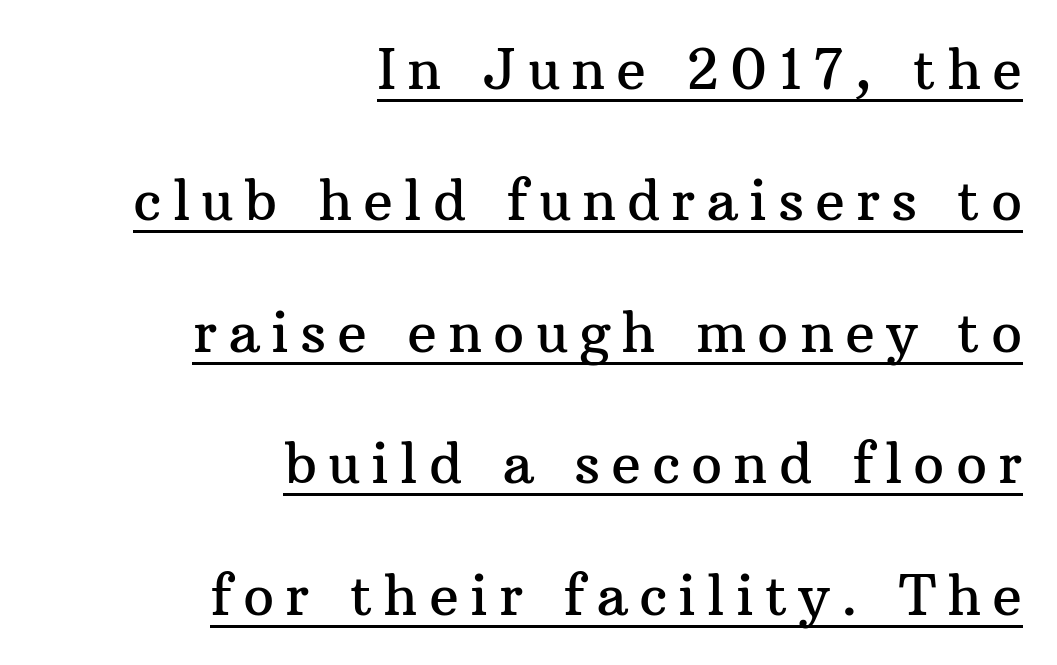
{"serif": "yes", "italic": "no", "width": "normal", "stroke_contrast": "medium", "x_height": "medium", "monospaced": "no", "underline": "yes", "align": "right", "line_spacing": "loose", "line_spacing_ratio": 2.39, "letter_spacing": "wide", "letter_spacing_em": 0.2, "glyph_px": 55}
